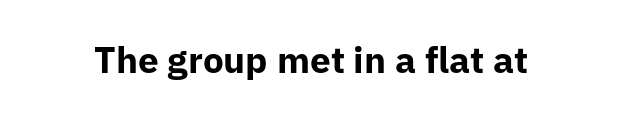
A typesetter would call this zero additional tracking. The zone under the glyphs is completely vacant. The designer went with a sans here, leaving each stem footless. Here the designer chose a conventional face with non-uniform glyph widths. Do the letters lean? They stand straight.
